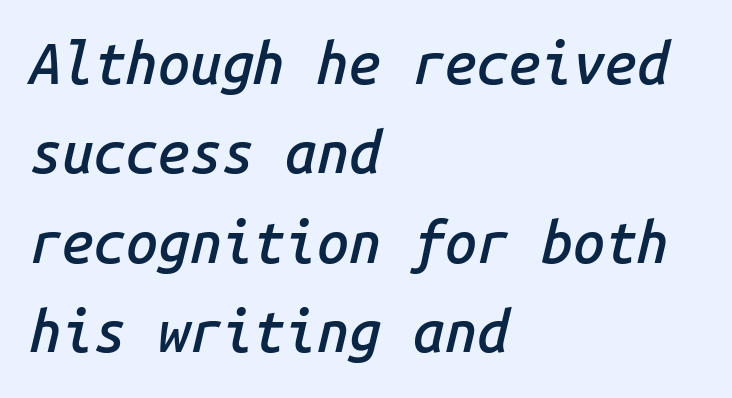
Q: Is the text bold? A: Semi-bold.
Q: Is the text italic (slanted)? A: Yes, it leans right by about 14 degrees.
Q: Is the text underlined? A: No.
Q: How is the paragraph aligned? A: Left-aligned.
Q: Is the spacing between letters normal or unusually wide? A: Normal.
Q: Is the spacing between lines tight, normal or loose? A: Normal.
Q: Width (condensed, normal, or wide)? A: Normal.
Q: Stroke contrast? A: Low.
Q: x-height? A: Medium.
Q: Monospaced? A: Yes.
